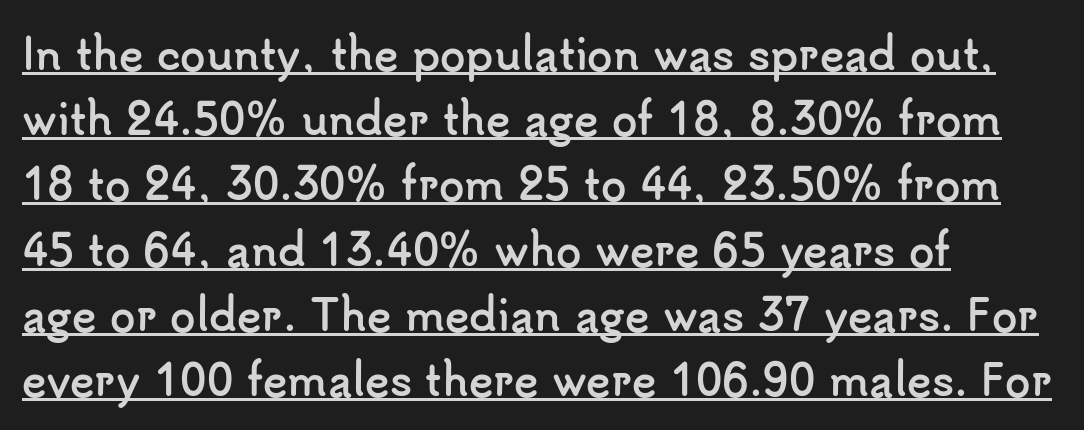
{"serif": "no", "italic": "no", "bold": "yes", "weight": "semibold", "width": "normal", "stroke_contrast": "low", "x_height": "small", "monospaced": "no", "underline": "yes", "align": "left", "line_spacing": "normal", "line_spacing_ratio": 1.59, "letter_spacing": "normal", "letter_spacing_em": 0.0, "glyph_px": 41}
